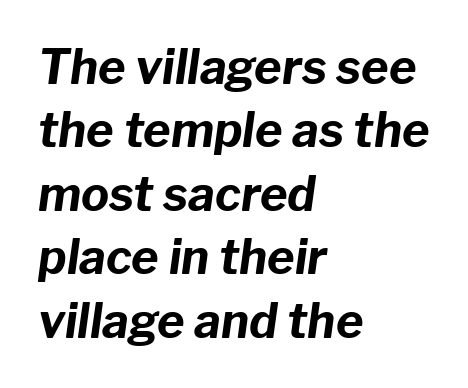
The image shows 47 px bold type, italic (leaning right); set left-aligned, normal line spacing (1.35x), normal letter spacing, not underlined; low stroke contrast and a medium x-height.
